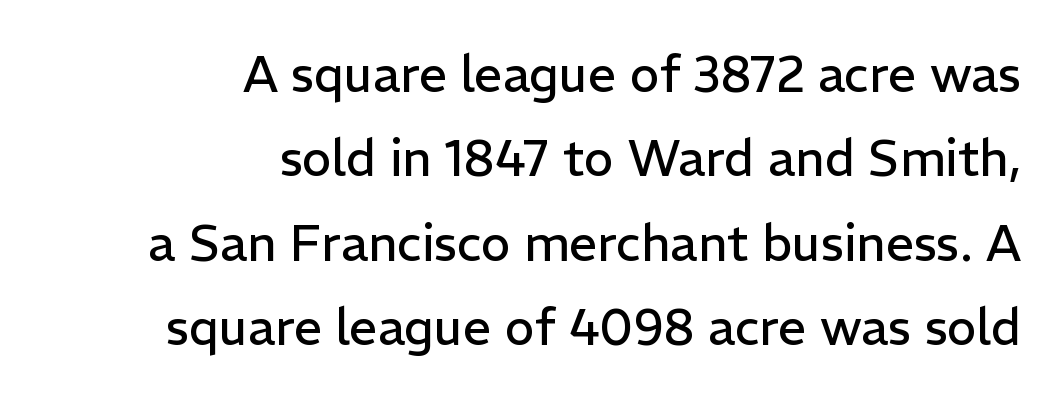
Q: Is the text bold? A: No.
Q: Is the text italic (slanted)? A: No, it is upright.
Q: Is the typeface a serif or a sans-serif typeface? A: Sans-serif.
Q: Is the text underlined? A: No.
Q: How is the paragraph aligned? A: Right-aligned.
Q: Is the spacing between letters normal or unusually wide? A: Normal.
Q: Is the spacing between lines tight, normal or loose? A: Normal.
Q: Width (condensed, normal, or wide)? A: Normal.
Q: Stroke contrast? A: Low.
Q: x-height? A: Medium.
Q: Monospaced? A: No.
